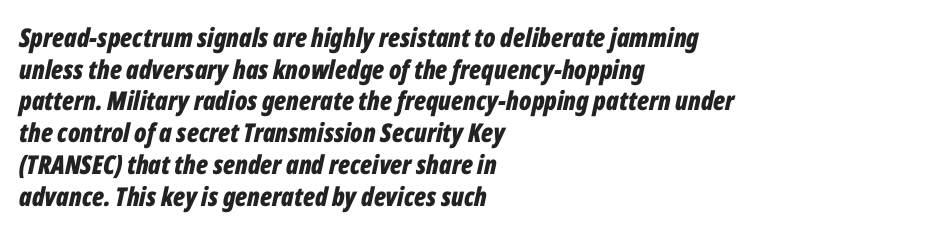
Q: Is the text bold? A: Yes.
Q: Is the text italic (slanted)? A: Yes, it leans right by about 12 degrees.
Q: Is the text underlined? A: No.
Q: How is the paragraph aligned? A: Left-aligned.
Q: Is the spacing between letters normal or unusually wide? A: Normal.
